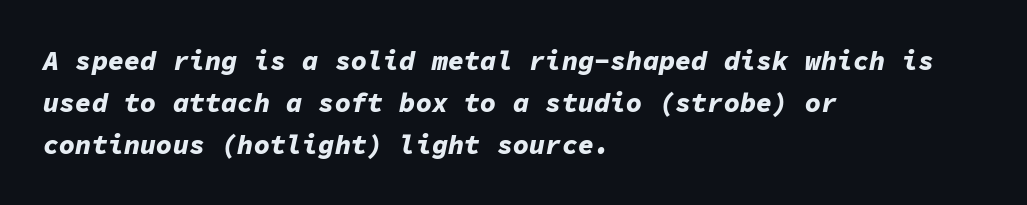
Q: Is the text bold? A: Yes.
Q: Is the text italic (slanted)? A: Yes, it leans right by about 11 degrees.
Q: Is the text underlined? A: No.
Q: How is the paragraph aligned? A: Left-aligned.
Q: Is the spacing between letters normal or unusually wide? A: Normal.
Q: Is the spacing between lines tight, normal or loose? A: Normal.
